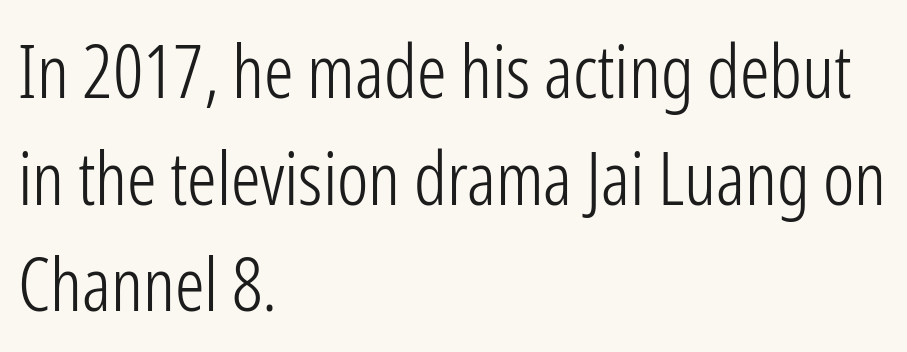
The face used here is proportionally spaced, like ordinary book or web type. Compared with a typical body face, this is equally light or lighter still. Baseline-to-baseline distance is the conventional proportion of letter height. The ragged edge is on the right, which tells us the setting is flush left. Honestly, the letter spacing is just normal — you wouldn't notice it. Descender tails drop into unmarked territory.
